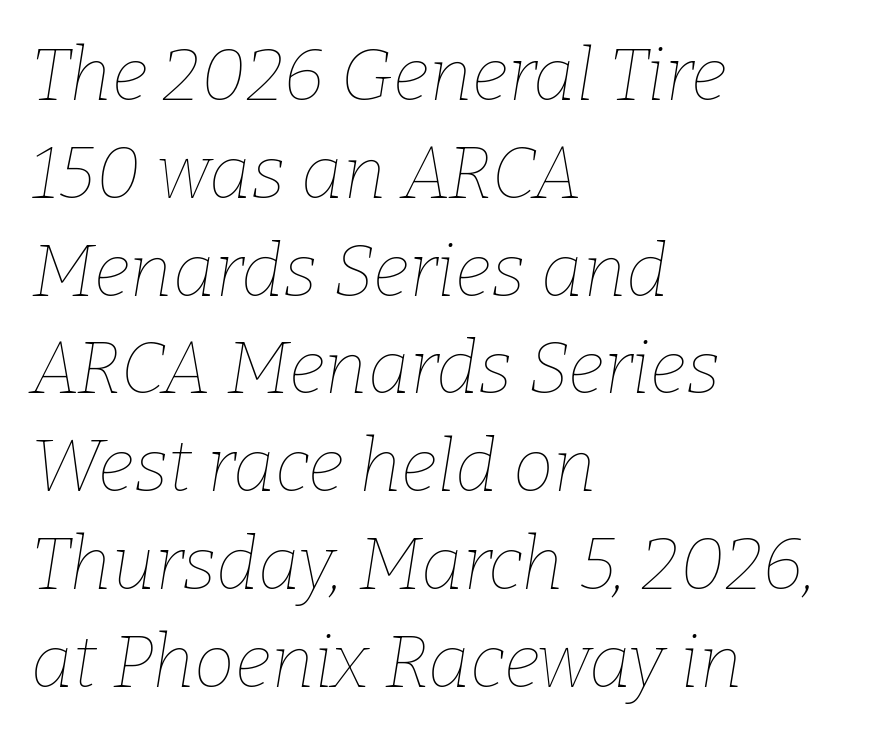
The image shows 73 px thin type, italic (leaning right); set left-aligned, normal line spacing (1.34x), normal letter spacing, not underlined; low stroke contrast and a medium x-height.
